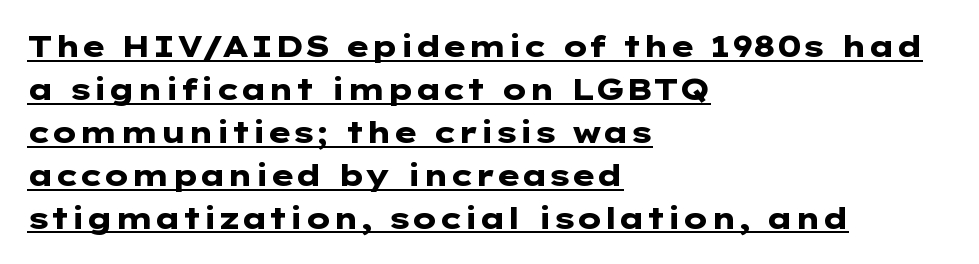
Q: Is the text bold? A: Yes.
Q: Is the text italic (slanted)? A: No, it is upright.
Q: Is the typeface a serif or a sans-serif typeface? A: Sans-serif.
Q: Is the text underlined? A: Yes.
Q: How is the paragraph aligned? A: Left-aligned.
Q: Is the spacing between letters normal or unusually wide? A: Normal.
Q: Is the spacing between lines tight, normal or loose? A: Normal.
Q: Width (condensed, normal, or wide)? A: Wide.
Q: Stroke contrast? A: Low.
Q: x-height? A: Medium.
